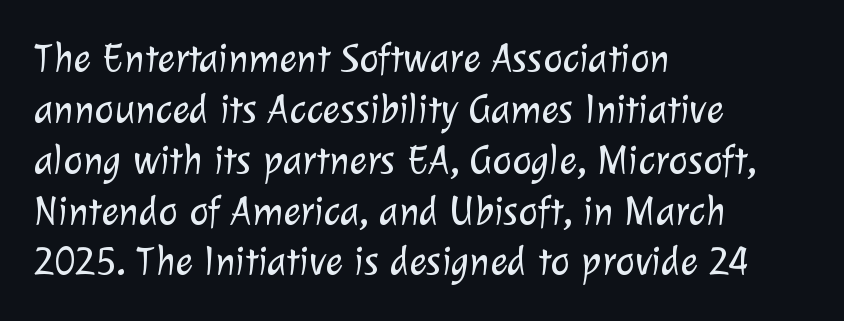
Q: Is the text bold? A: No.
Q: Is the typeface a serif or a sans-serif typeface? A: Sans-serif.
Q: Is the text underlined? A: No.
Q: How is the paragraph aligned? A: Left-aligned.
Q: Is the spacing between letters normal or unusually wide? A: Normal.
Q: Width (condensed, normal, or wide)? A: Normal.
Q: Stroke contrast? A: Low.
Q: x-height? A: Medium.
Q: Monospaced? A: No.
